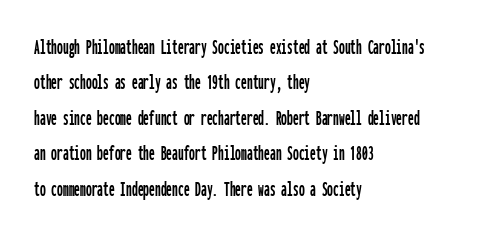
{"italic": "no", "underline": "no", "align": "left", "line_spacing": "normal", "line_spacing_ratio": 1.54, "letter_spacing": "normal", "letter_spacing_em": 0.0, "glyph_px": 23}
